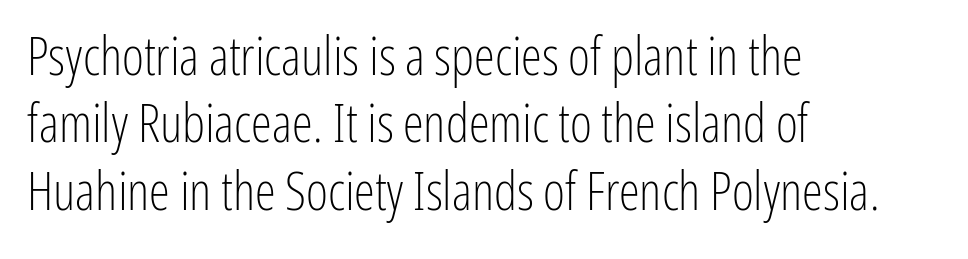
{"serif": "no", "italic": "no", "bold": "no", "weight": "light", "width": "condensed", "stroke_contrast": "low", "x_height": "medium", "monospaced": "no", "underline": "no", "align": "left", "line_spacing": "normal", "line_spacing_ratio": 1.27, "letter_spacing": "normal", "letter_spacing_em": 0.0, "glyph_px": 53}
